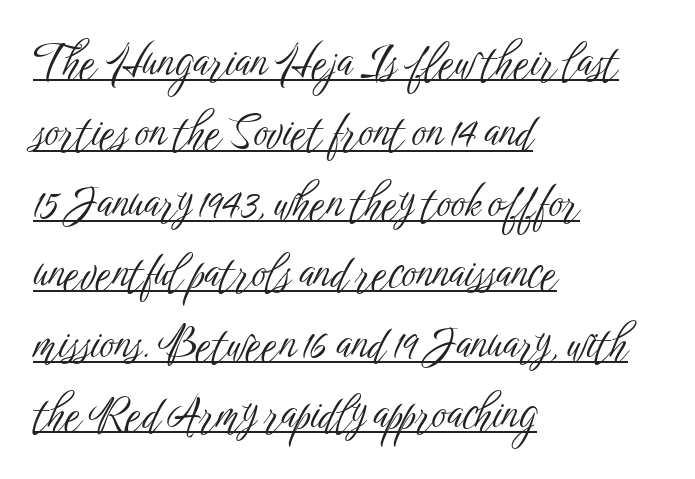
{"serif": "no", "bold": "no", "weight": "light", "width": "condensed", "stroke_contrast": "low", "x_height": "medium", "monospaced": "no", "underline": "yes", "align": "left", "line_spacing": "normal", "line_spacing_ratio": 1.6, "letter_spacing": "normal", "letter_spacing_em": 0.0, "glyph_px": 44}
